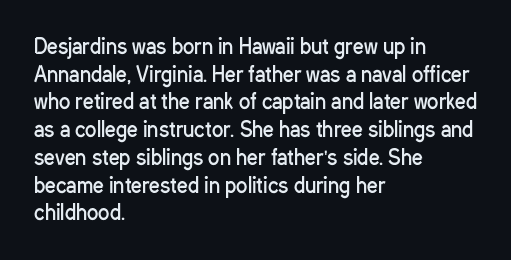
Q: Is the text bold? A: No.
Q: Is the text italic (slanted)? A: No, it is upright.
Q: Is the text underlined? A: No.
Q: How is the paragraph aligned? A: Left-aligned.
Q: Is the spacing between letters normal or unusually wide? A: Normal.
Q: Is the spacing between lines tight, normal or loose? A: Normal.
